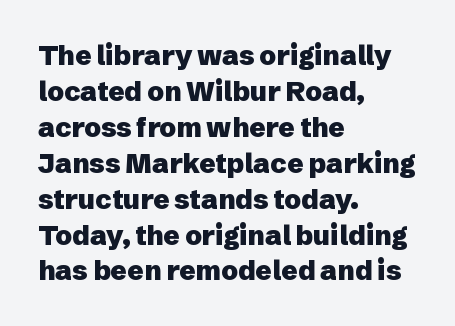
{"italic": "no", "bold": "yes", "underline": "no", "align": "left", "line_spacing": "normal", "line_spacing_ratio": 1.33, "letter_spacing": "normal", "letter_spacing_em": 0.0, "glyph_px": 27}
